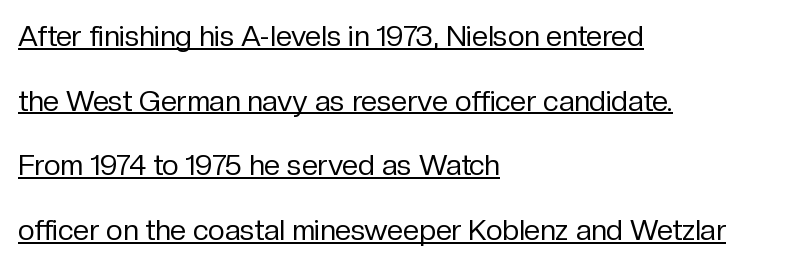
Q: Is the text bold? A: No.
Q: Is the text italic (slanted)? A: No, it is upright.
Q: Is the typeface a serif or a sans-serif typeface? A: Sans-serif.
Q: Is the text underlined? A: Yes.
Q: How is the paragraph aligned? A: Left-aligned.
Q: Is the spacing between letters normal or unusually wide? A: Normal.
Q: Is the spacing between lines tight, normal or loose? A: Loose.
Q: Width (condensed, normal, or wide)? A: Normal.
Q: Stroke contrast? A: Low.
Q: x-height? A: Medium.
Q: Monospaced? A: No.
